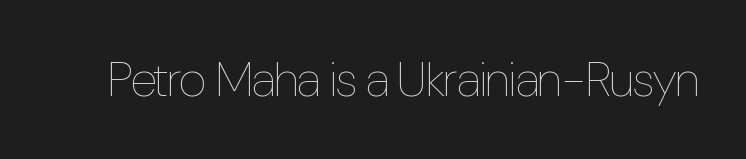
{"italic": "no", "bold": "no", "weight": "thin", "width": "condensed", "stroke_contrast": "low", "x_height": "medium", "monospaced": "no", "underline": "no", "letter_spacing": "normal", "letter_spacing_em": 0.0, "glyph_px": 49}
